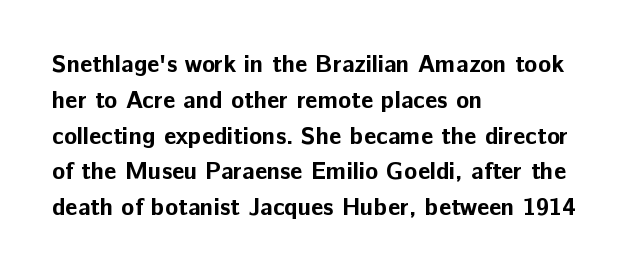
{"italic": "no", "bold": "yes", "underline": "no", "align": "left", "line_spacing": "normal", "line_spacing_ratio": 1.49, "letter_spacing": "normal", "letter_spacing_em": 0.0, "glyph_px": 24}
